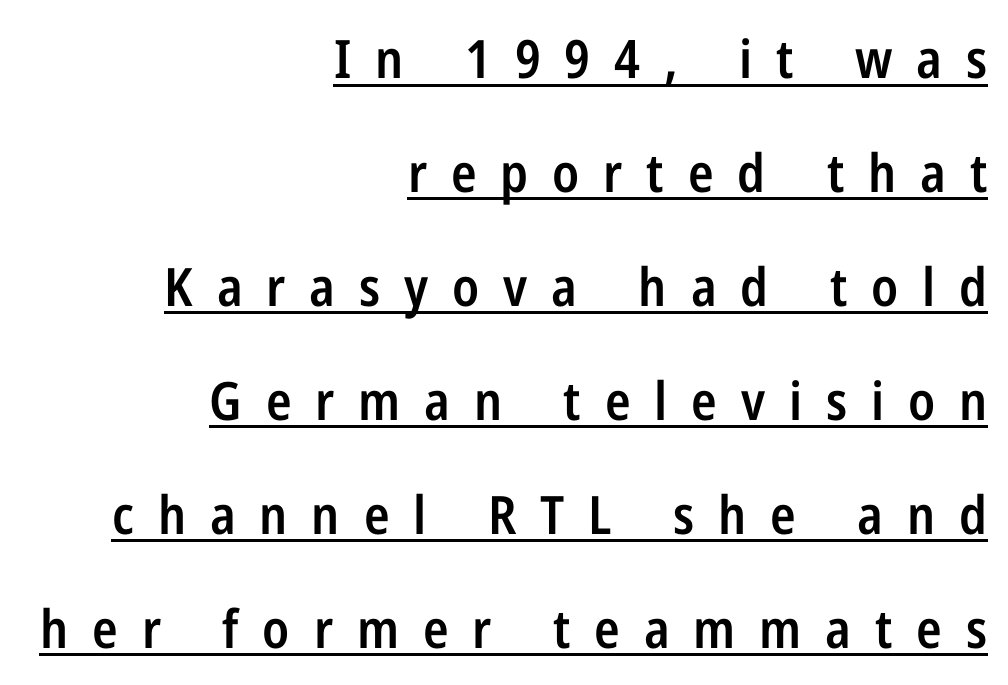
Q: Is the text bold? A: Semi-bold.
Q: Is the text italic (slanted)? A: No, it is upright.
Q: Is the typeface a serif or a sans-serif typeface? A: Sans-serif.
Q: Is the text underlined? A: Yes.
Q: How is the paragraph aligned? A: Right-aligned.
Q: Is the spacing between letters normal or unusually wide? A: Unusually wide.
Q: Is the spacing between lines tight, normal or loose? A: Loose.
Q: Width (condensed, normal, or wide)? A: Condensed.
Q: Stroke contrast? A: Low.
Q: x-height? A: Medium.
Q: Monospaced? A: No.
